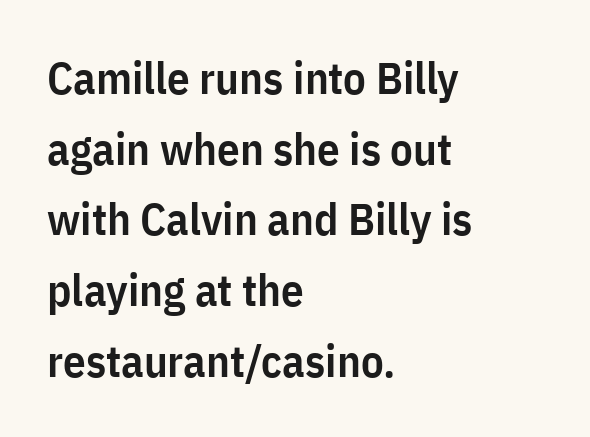
Note the varied advance widths — an 'i' is clearly narrower than an 'm'. A clean baseline with only descenders dipping below it. A typesetter would label this face a sans. A somewhat darkened texture: the type is semibold rather than bold. Caption: standard tracking, unaltered. These lines stack with their left ends in a neat column.
